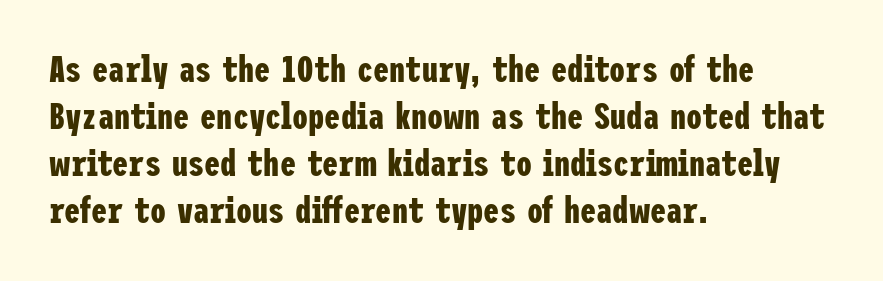
Caption: standard tracking, unaltered. One-word summary of the alignment: left. Reading down the column, the eye jumps a familiar distance to each next line. The rendering uses a bold face; every stroke is thick and dark. The words here are not underlined. Every stem runs plumb, perpendicular to the baseline.
